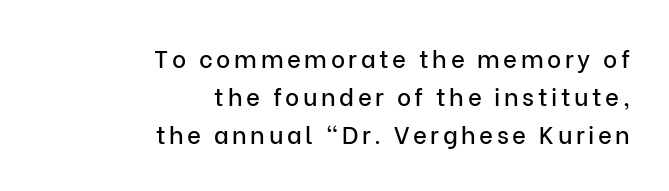
{"italic": "no", "underline": "no", "align": "right", "line_spacing": "normal", "line_spacing_ratio": 1.59, "glyph_px": 24}
